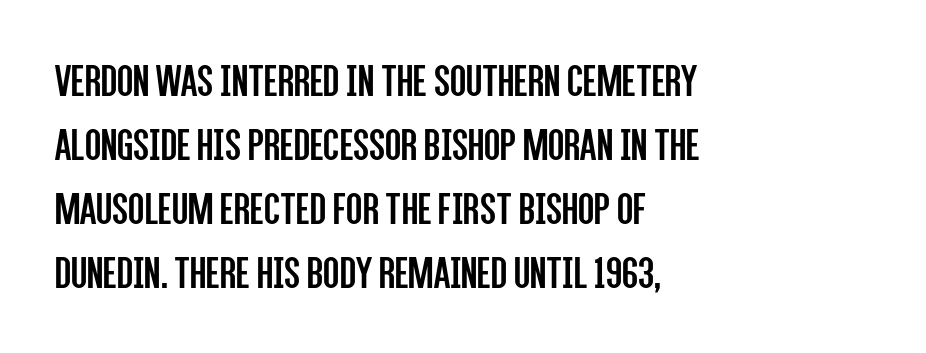
A typesetter would call this proportional, since set widths differ per character. Notice how the passage keeps a crisp vertical edge on the left only. Words float on clear page, feet unadorned. The letters look calm and open, with moderate or lighter stems. Style check: upright. The horizontal fit of the characters is conventional and even.
